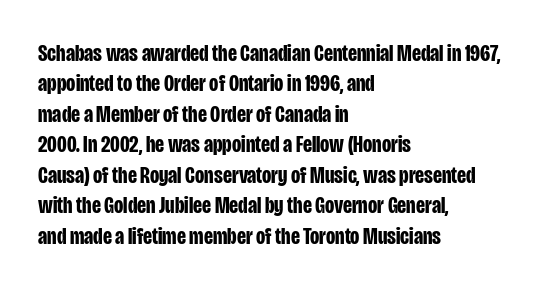
Q: Is the text bold? A: Yes.
Q: Is the text italic (slanted)? A: No, it is upright.
Q: Is the text underlined? A: No.
Q: How is the paragraph aligned? A: Left-aligned.
Q: Is the spacing between letters normal or unusually wide? A: Normal.
Q: Is the spacing between lines tight, normal or loose? A: Normal.
